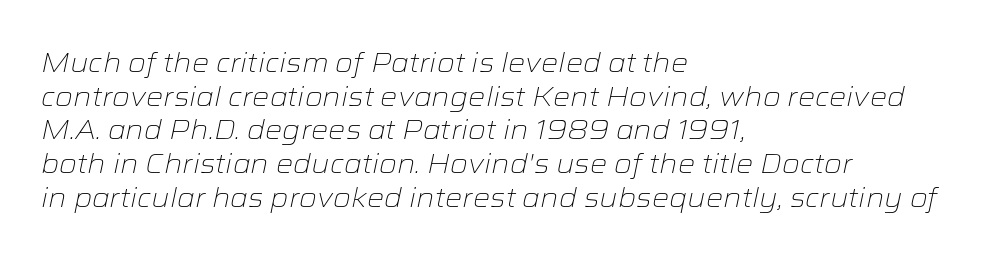
Q: Is the text bold? A: No.
Q: Is the text italic (slanted)? A: Yes, it leans right by about 12 degrees.
Q: Is the text underlined? A: No.
Q: How is the paragraph aligned? A: Left-aligned.
Q: Is the spacing between letters normal or unusually wide? A: Normal.
Q: Is the spacing between lines tight, normal or loose? A: Normal.
